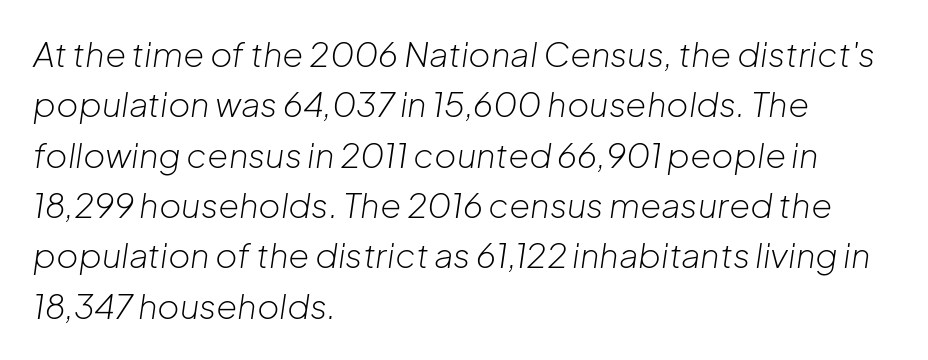
You could not count columns in this text — the font is proportionally spaced. Regular leading. Each word holds together tightly as a unit, with standard inter-letter gaps. Is the block centered? No — it sits flush against the left margin. The strokes carry an ordinary text weight at most.
